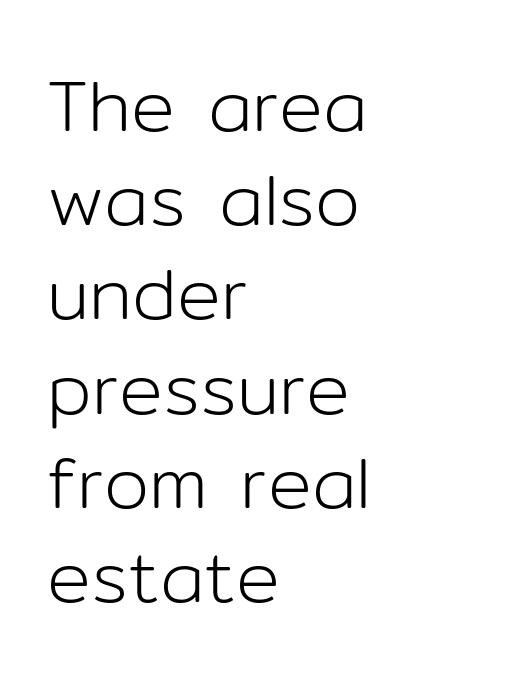
Does the type have serifs? No, each stem ends abruptly. Words float on clear page, feet unadorned. Each new line begins a customary step beneath the previous one. Each letter keeps its own natural width here, so spacing adapts to shape.
